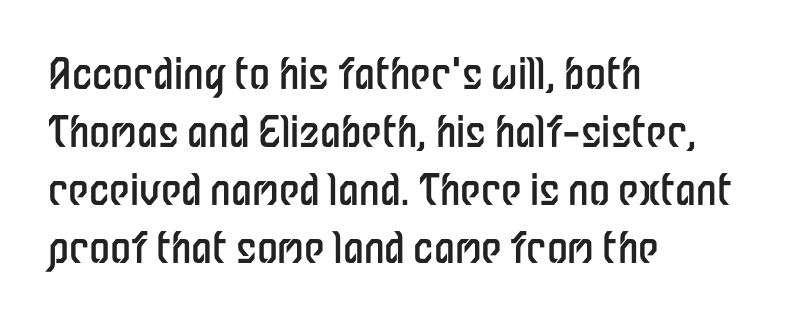
Successive baselines arrive at the customary interval. Tracking value appears to be zero — textbook default spacing. Beneath every word, the page is bare. These lines are set flush left with a ragged right edge.
